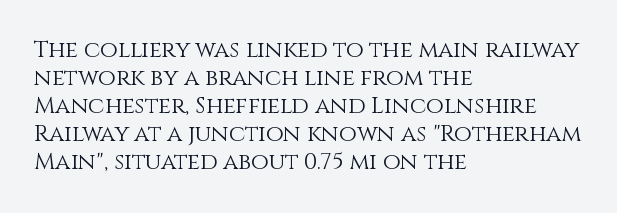
The image shows 23 px text type, upright; set left-aligned, line spacing 1.22x, normal letter spacing, not underlined.
